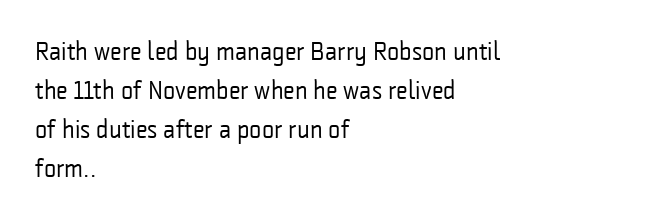
Each new line begins a customary step beneath the previous one. Students, note that the glyphs here touch the page at normal intervals. Letters rest on an invisible, unmarked baseline. Posture: upright roman.
